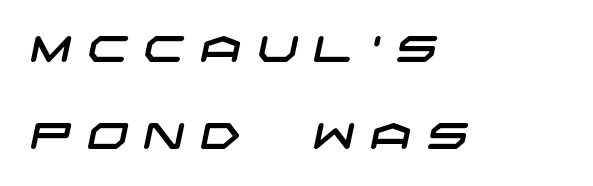
{"serif": "no", "width": "wide", "stroke_contrast": "low", "x_height": "large", "underline": "no", "align": "left", "line_spacing": "loose", "line_spacing_ratio": 2.42, "letter_spacing": "wide", "letter_spacing_em": 0.44, "glyph_px": 36}
